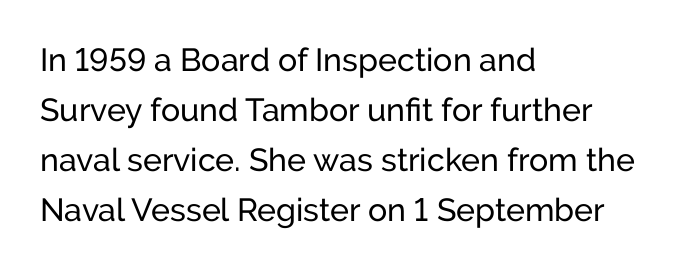
The image shows 32 px sans-serif type, upright; set left-aligned, normal line spacing (1.56x), normal letter spacing, not underlined; low stroke contrast and a medium x-height.
